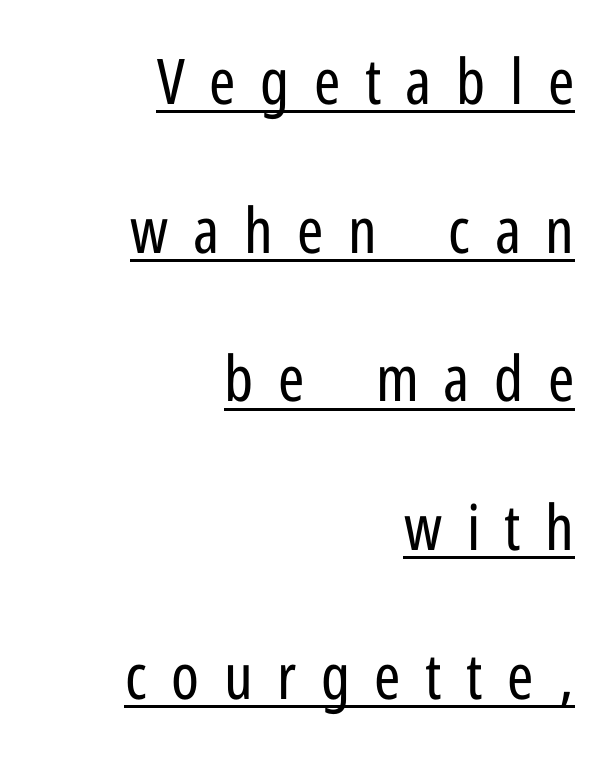
The lettering stays uniformly vertical, giving the passage a roman look. A typesetter would call this proportional, since set widths differ per character. The gaps between neighbouring characters are conspicuously large. Each line of the rendering has a horizontal stroke beneath the glyphs. The font is comparable to plain body text, perhaps lighter. The lines are quadded right.
